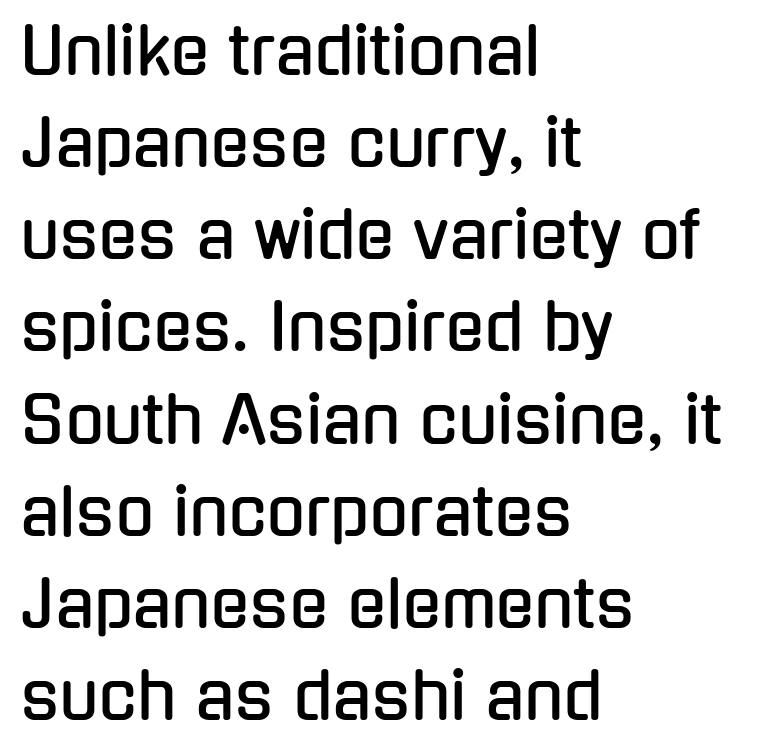
The image shows 64 px condensed sans-serif type, upright; set left-aligned, normal line spacing (1.44x), normal letter spacing, not underlined; low stroke contrast and a medium x-height.
